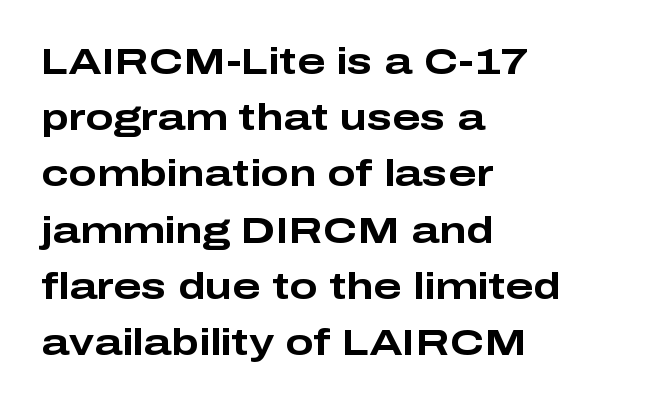
The image shows 37 px bold, wide sans-serif type, upright; set left-aligned, normal line spacing (1.52x), normal letter spacing, not underlined; low stroke contrast and a medium x-height.
